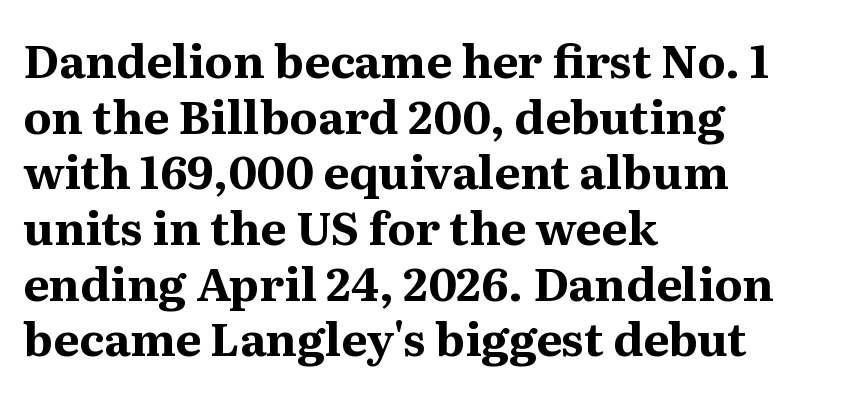
Q: Is the text bold? A: Yes.
Q: Is the text italic (slanted)? A: No, it is upright.
Q: Is the typeface a serif or a sans-serif typeface? A: Serif.
Q: Is the text underlined? A: No.
Q: How is the paragraph aligned? A: Left-aligned.
Q: Is the spacing between letters normal or unusually wide? A: Normal.
Q: Width (condensed, normal, or wide)? A: Normal.
Q: Stroke contrast? A: Medium.
Q: x-height? A: Medium.
Q: Monospaced? A: No.
